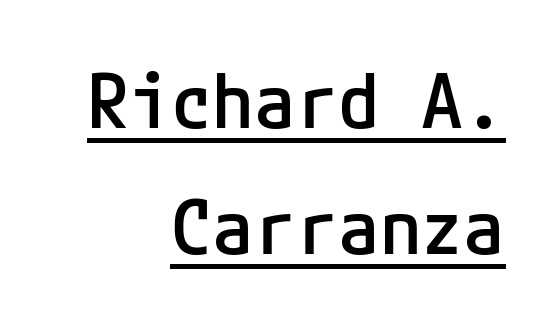
{"serif": "no", "italic": "no", "bold": "semi", "weight": "semibold", "width": "normal", "stroke_contrast": "low", "x_height": "medium", "underline": "yes", "align": "right", "line_spacing": "normal", "line_spacing_ratio": 1.66, "letter_spacing": "normal", "letter_spacing_em": 0.0, "glyph_px": 76}
